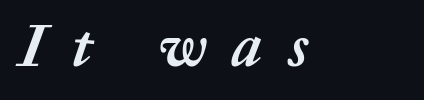
Q: Is the text bold? A: Yes.
Q: Is the text italic (slanted)? A: Yes, it leans right by about 20 degrees.
Q: Is the text underlined? A: No.
Q: Is the spacing between letters normal or unusually wide? A: Unusually wide.
Q: Width (condensed, normal, or wide)? A: Normal.
Q: Stroke contrast? A: Medium.
Q: x-height? A: Medium.
Q: Monospaced? A: No.
